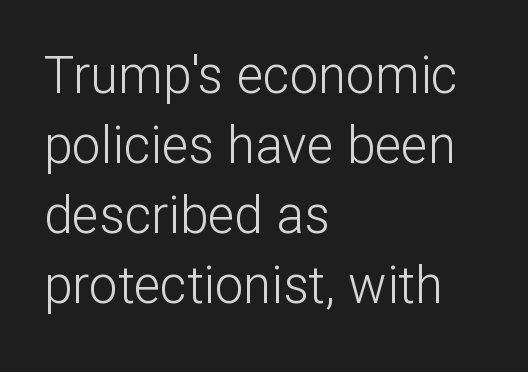
{"serif": "no", "italic": "no", "bold": "no", "weight": "light", "width": "normal", "stroke_contrast": "low", "x_height": "medium", "monospaced": "no", "underline": "no", "align": "left", "line_spacing": "normal", "line_spacing_ratio": 1.37, "letter_spacing": "normal", "letter_spacing_em": 0.0, "glyph_px": 51}
